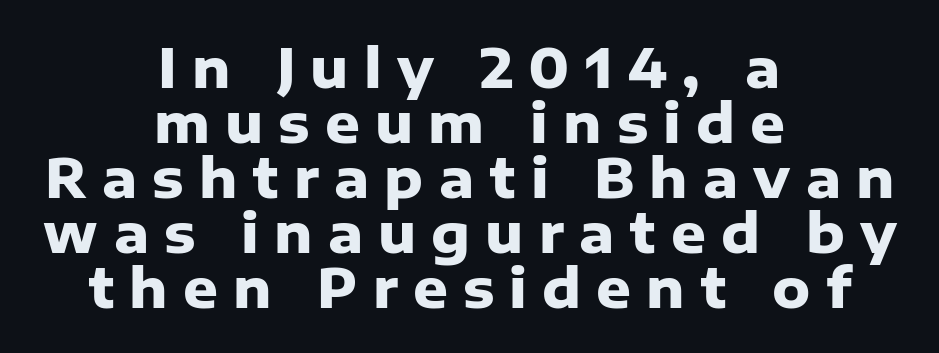
{"serif": "no", "italic": "no", "bold": "yes", "weight": "heavy", "width": "normal", "stroke_contrast": "low", "x_height": "medium", "monospaced": "no", "underline": "no", "align": "center", "line_spacing": "tight", "line_spacing_ratio": 1.02, "letter_spacing": "wide", "letter_spacing_em": 0.28, "glyph_px": 54}
